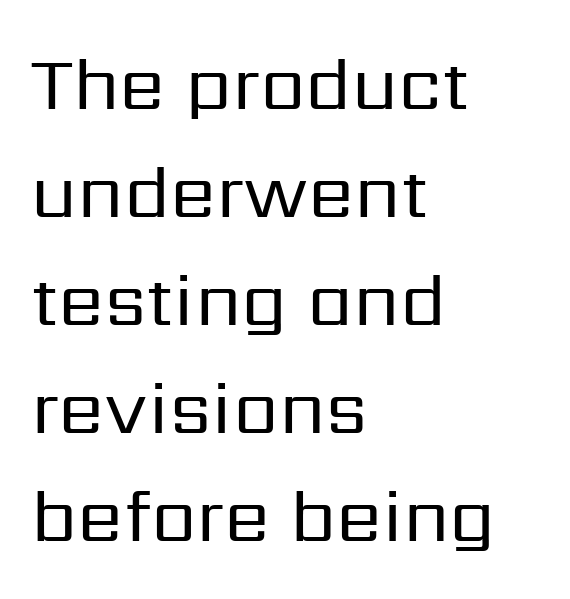
The image shows 74 px regular-weight sans-serif type, upright; set left-aligned, normal line spacing (1.46x), normal letter spacing, not underlined; low stroke contrast and a medium x-height.
